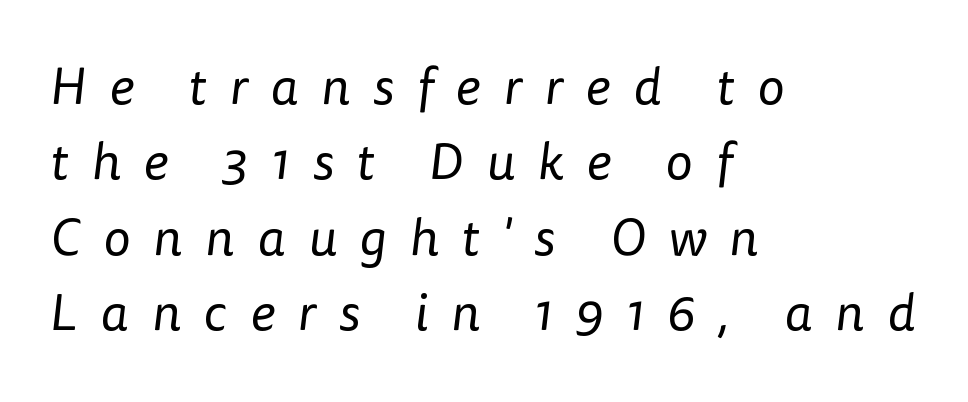
Q: Is the text bold? A: No.
Q: Is the typeface a serif or a sans-serif typeface? A: Sans-serif.
Q: Is the text underlined? A: No.
Q: How is the paragraph aligned? A: Left-aligned.
Q: Is the spacing between letters normal or unusually wide? A: Unusually wide.
Q: Is the spacing between lines tight, normal or loose? A: Normal.
Q: Width (condensed, normal, or wide)? A: Normal.
Q: Stroke contrast? A: Low.
Q: x-height? A: Medium.
Q: Monospaced? A: No.
